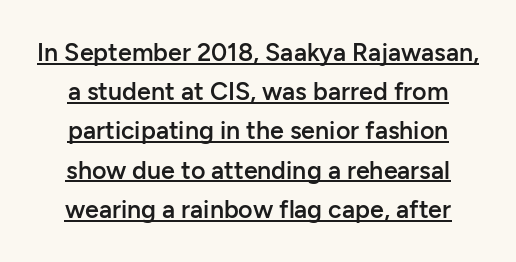
{"italic": "no", "bold": "semi", "underline": "yes", "line_spacing": "normal", "line_spacing_ratio": 1.57, "letter_spacing": "normal", "letter_spacing_em": 0.0, "glyph_px": 25}
